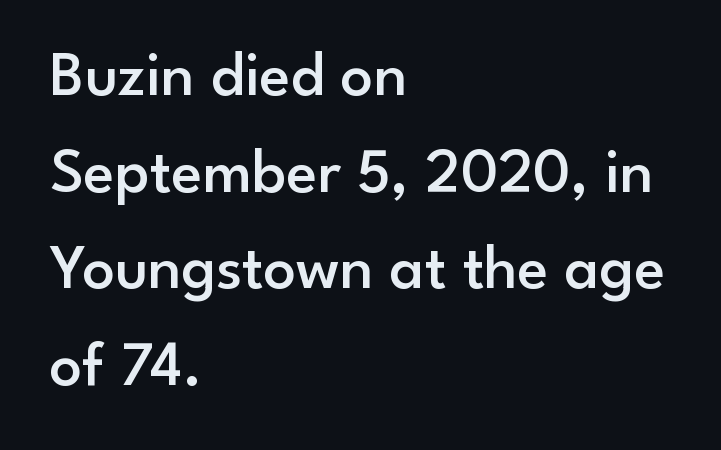
No extra tracking has been applied to these lines. The axis of the letterforms is exactly vertical. Check the space under the baseline: it is left empty. Is this a sans? Yes — the strokes have no serifs. Note the varied advance widths — an 'i' is clearly narrower than an 'm'.
